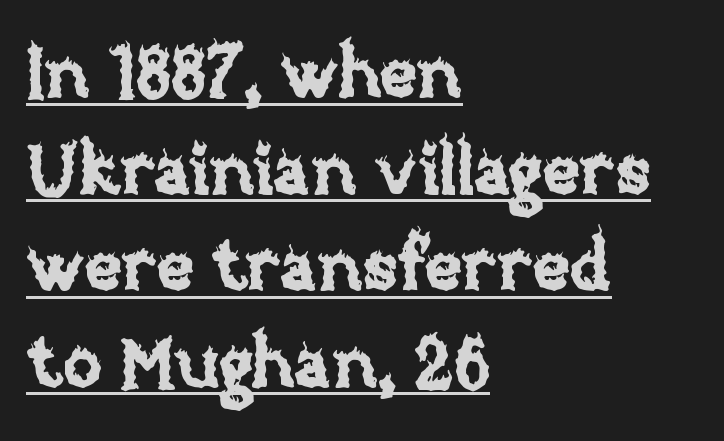
Q: Is the text italic (slanted)? A: No, it is upright.
Q: Is the text underlined? A: Yes.
Q: How is the paragraph aligned? A: Left-aligned.
Q: Is the spacing between letters normal or unusually wide? A: Normal.
Q: Is the spacing between lines tight, normal or loose? A: Normal.
Q: Width (condensed, normal, or wide)? A: Normal.
Q: Stroke contrast? A: Low.
Q: x-height? A: Large.
Q: Monospaced? A: No.
